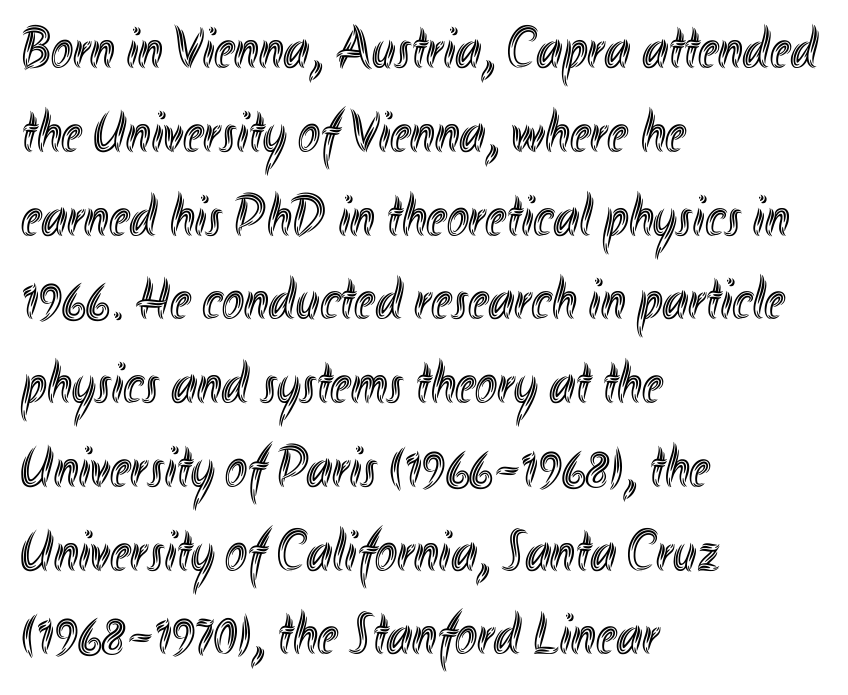
The image shows 59 px condensed type; set left-aligned, normal line spacing (1.42x), normal letter spacing, not underlined; a small x-height.
